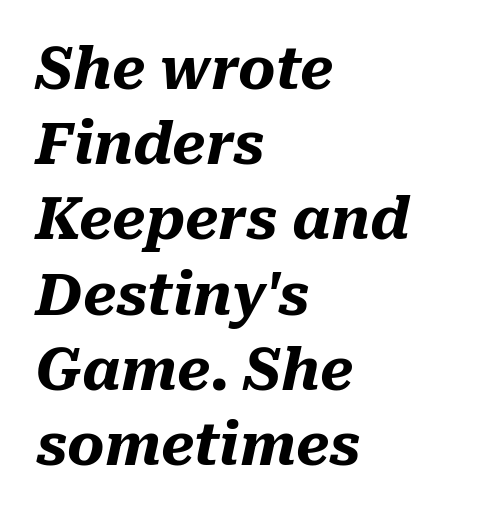
If you drew a ruler down the left edge, every line would touch it. The glyphs are unaccompanied by any horizontal stroke below them. Proportional: the letters do not fall into vertical columns. Leading: standard.
